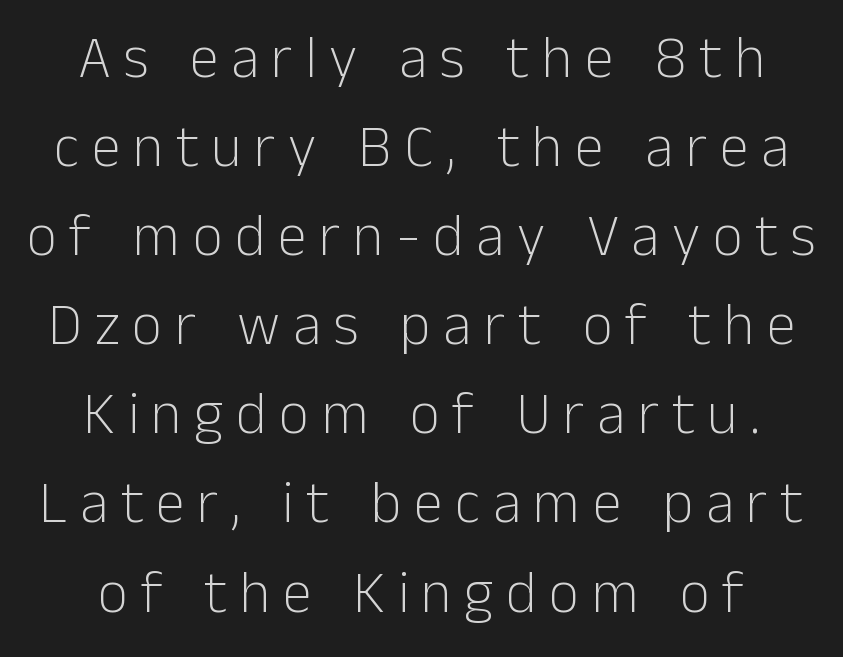
The letters look calm and open, with moderate or lighter stems. Serifs: no, the terminals of the letterforms are clean. Vertical spacing — default. If you folded the block vertically in half, each line would mirror itself in length. The gaps between neighbouring characters are conspicuously large. The baseline area is clear.
